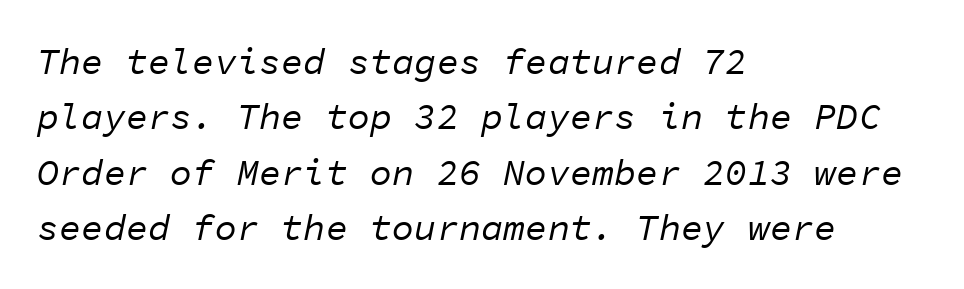
The image shows 37 px regular-weight type, italic (leaning right), monospaced; set left-aligned, normal line spacing (1.5x), normal letter spacing, not underlined; low stroke contrast and a medium x-height.
